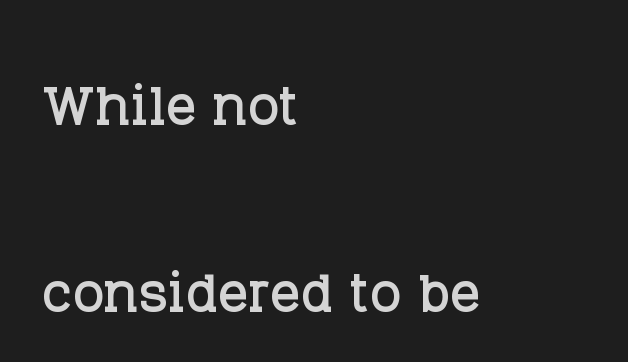
{"serif": "yes", "italic": "no", "width": "normal", "stroke_contrast": "low", "x_height": "large", "monospaced": "no", "underline": "no", "align": "left", "line_spacing": "loose", "line_spacing_ratio": 2.49, "letter_spacing": "normal", "letter_spacing_em": 0.0, "glyph_px": 75}
